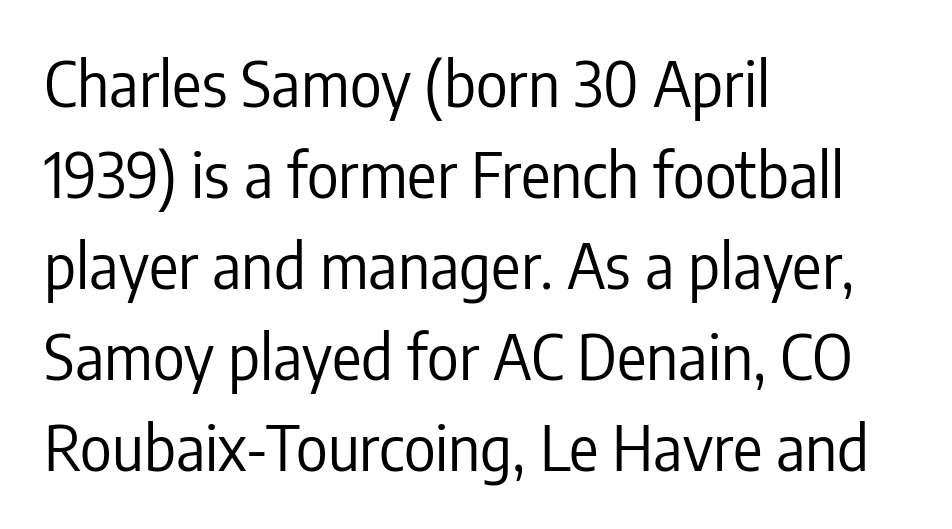
Q: Is the text bold? A: No.
Q: Is the text italic (slanted)? A: No, it is upright.
Q: Is the typeface a serif or a sans-serif typeface? A: Sans-serif.
Q: Is the text underlined? A: No.
Q: How is the paragraph aligned? A: Left-aligned.
Q: Is the spacing between letters normal or unusually wide? A: Normal.
Q: Is the spacing between lines tight, normal or loose? A: Normal.
Q: Width (condensed, normal, or wide)? A: Condensed.
Q: Stroke contrast? A: Low.
Q: x-height? A: Medium.
Q: Monospaced? A: No.
